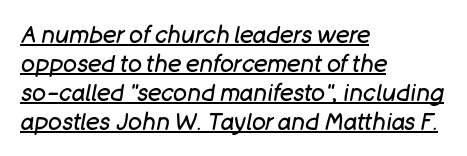
Heft: none added — not bold. This sample keeps an unexceptional amount of space between lines. Short note: letters normally spaced. Somebody hit Ctrl+U on this one — the words are underlined. Layout note: lines flush left.
